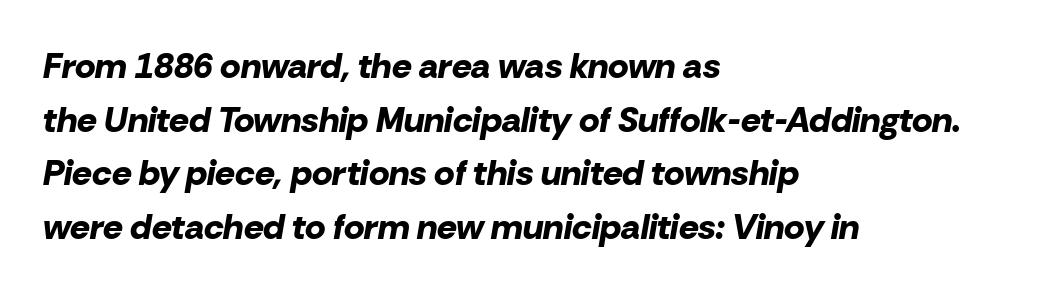
Note the varied advance widths — an 'i' is clearly narrower than an 'm'. Typographic density is high because the face is bold. Line starts are locked; line ends wander. No word sits above an underline. The whole block is typeset with a tilt.
